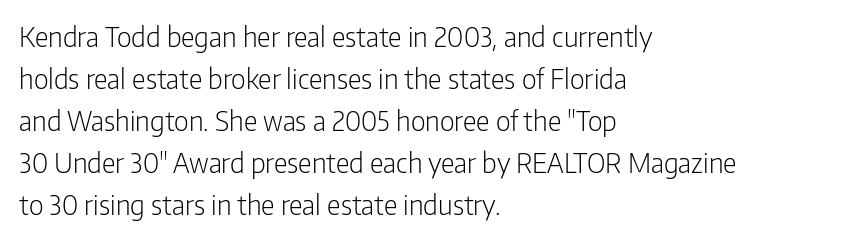
Q: Is the text bold? A: No.
Q: Is the text italic (slanted)? A: No, it is upright.
Q: Is the text underlined? A: No.
Q: How is the paragraph aligned? A: Left-aligned.
Q: Is the spacing between letters normal or unusually wide? A: Normal.
Q: Is the spacing between lines tight, normal or loose? A: Normal.
